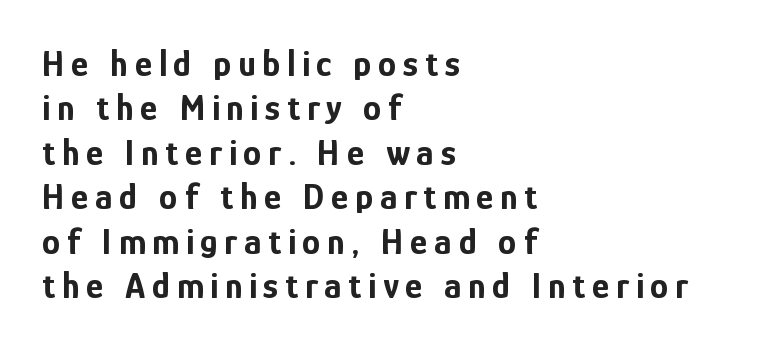
Posture: straight, roman, zero tilt. The specimen omits any rule beneath the text block's lines. These lines are rendered in a variable-pitch font. Weight check: bold — yes, fully.
